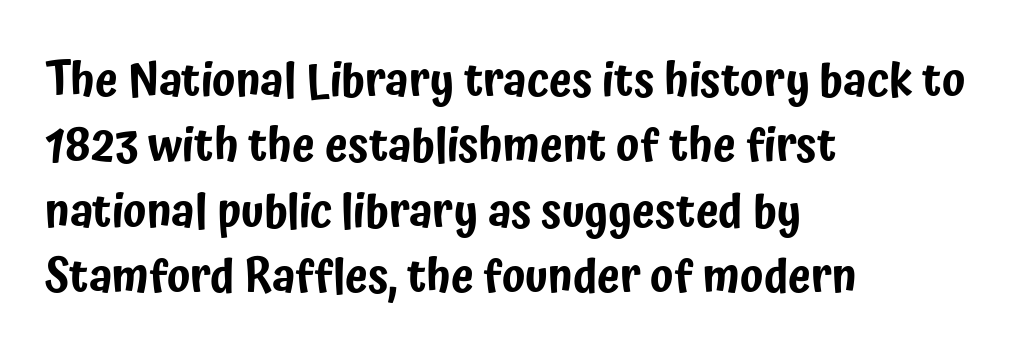
The image shows 46 px condensed sans-serif type, upright; set left-aligned, normal line spacing (1.42x), normal letter spacing, not underlined; low stroke contrast and a medium x-height.
